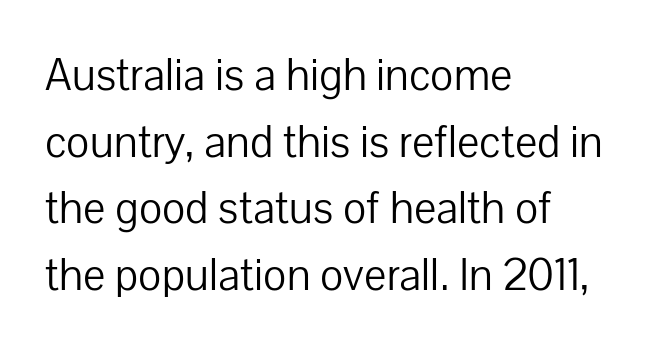
The image shows 47 px light sans-serif type, upright; set left-aligned, normal line spacing (1.42x), normal letter spacing, not underlined; low stroke contrast and a medium x-height.
